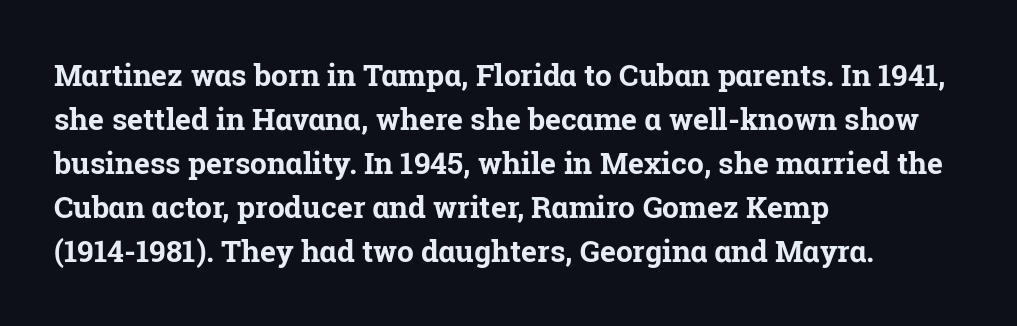
{"serif": "yes", "italic": "no", "bold": "yes", "weight": "bold", "width": "normal", "stroke_contrast": "low", "x_height": "medium", "monospaced": "no", "underline": "no", "align": "left", "line_spacing": "normal", "line_spacing_ratio": 1.47, "letter_spacing": "normal", "letter_spacing_em": 0.0, "glyph_px": 30}
